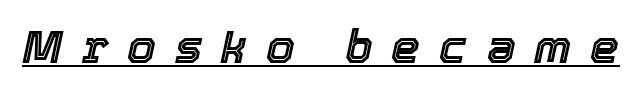
The image shows 46 px text type, italic (leaning right); set unusually wide letter spacing (+0.41 em), underlined; a medium x-height.
